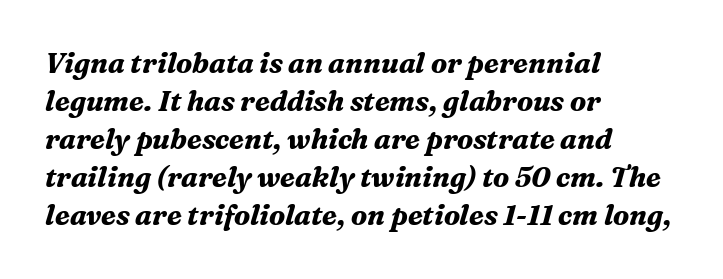
{"serif": "yes", "italic": "yes", "lean": "right", "slant_degrees": 16, "bold": "yes", "weight": "bold", "width": "normal", "stroke_contrast": "medium", "x_height": "medium", "monospaced": "no", "underline": "no", "align": "left", "line_spacing": "normal", "line_spacing_ratio": 1.36, "letter_spacing": "normal", "letter_spacing_em": 0.0, "glyph_px": 28}
